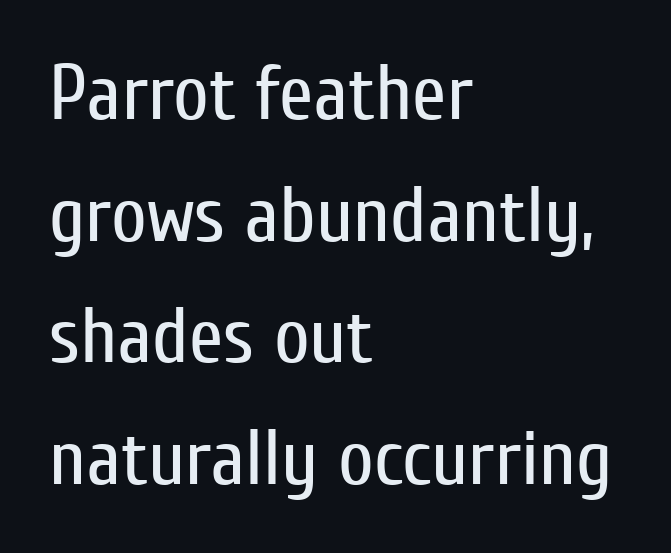
Q: Is the text bold? A: No.
Q: Is the text italic (slanted)? A: No, it is upright.
Q: Is the typeface a serif or a sans-serif typeface? A: Sans-serif.
Q: Is the text underlined? A: No.
Q: How is the paragraph aligned? A: Left-aligned.
Q: Is the spacing between letters normal or unusually wide? A: Normal.
Q: Is the spacing between lines tight, normal or loose? A: Normal.
Q: Width (condensed, normal, or wide)? A: Condensed.
Q: Stroke contrast? A: Low.
Q: x-height? A: Medium.
Q: Monospaced? A: No.
